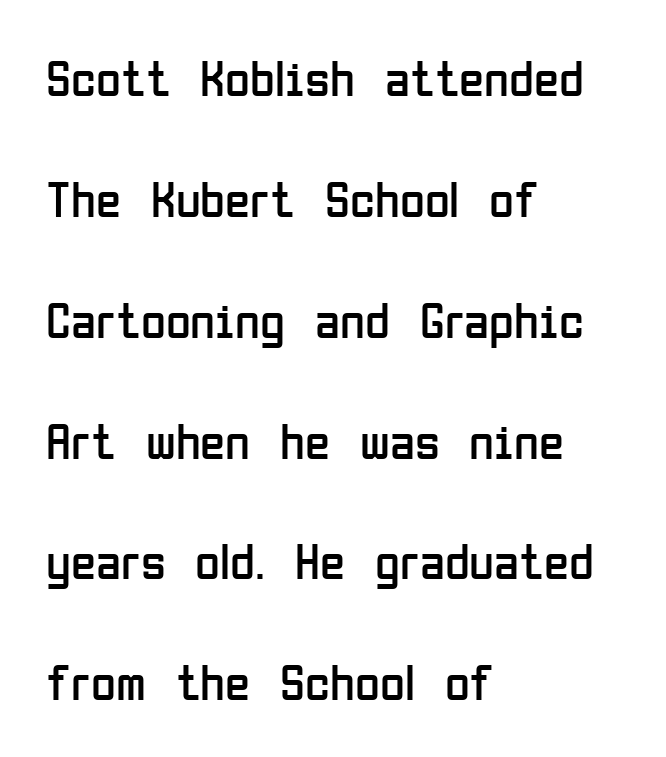
The image shows 51 px regular-weight, condensed sans-serif type, upright; set left-aligned, loose line spacing (2.37x), normal letter spacing, not underlined; low stroke contrast and a medium x-height.
